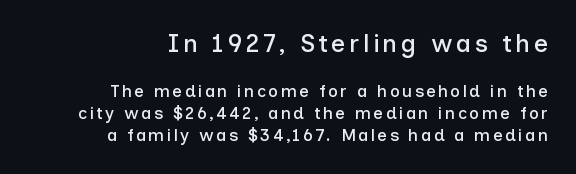
The image shows 25 px text type, upright; set right-aligned, normal line spacing (1.28x), not underlined; the first (top) block is 1.47x larger.
